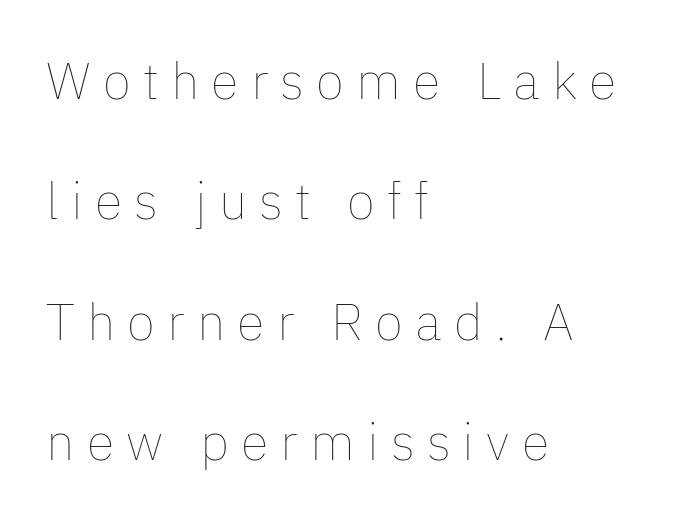
The typography opts for an upright posture over an oblique one. Where is the straight margin? On the left. No letter is thick-stroked: the sample isn't bold. The type is letterspaced generously, with wide tracking. Each row of text sits above clean, open space.
